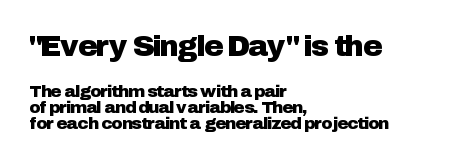
The image shows 30 px sans-serif type, upright; set left-aligned, tight line spacing (0.96x), normal letter spacing, not underlined; the first (top) block is 1.76x larger; low stroke contrast and a medium x-height.
